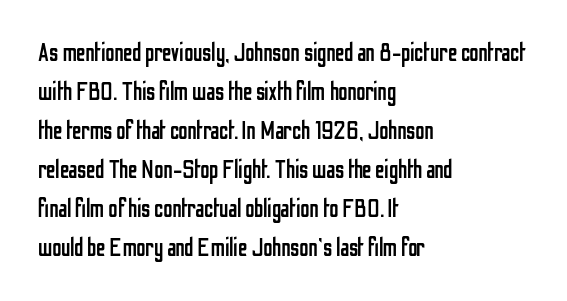
{"italic": "no", "bold": "no", "underline": "no", "align": "left", "line_spacing": "normal", "line_spacing_ratio": 1.5, "letter_spacing": "normal", "letter_spacing_em": 0.0, "glyph_px": 26}
